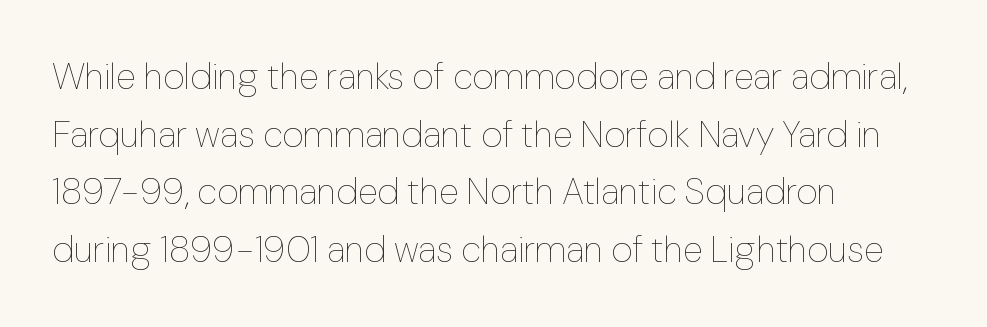
Q: Is the text bold? A: No.
Q: Is the text italic (slanted)? A: No, it is upright.
Q: Is the text underlined? A: No.
Q: How is the paragraph aligned? A: Left-aligned.
Q: Is the spacing between letters normal or unusually wide? A: Normal.
Q: Is the spacing between lines tight, normal or loose? A: Normal.
Q: Width (condensed, normal, or wide)? A: Normal.
Q: Stroke contrast? A: Low.
Q: x-height? A: Medium.
Q: Monospaced? A: No.
